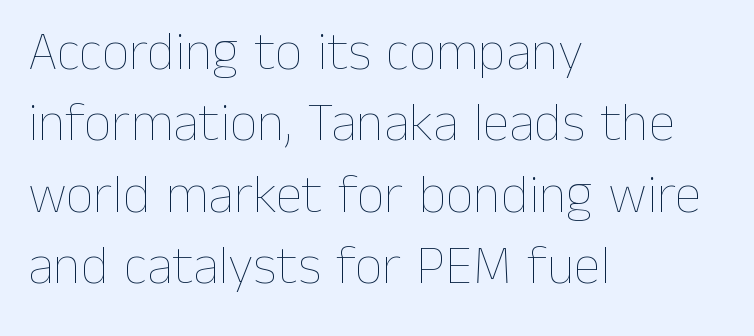
The image shows 54 px thin type, upright; set left-aligned, normal line spacing (1.32x), normal letter spacing, not underlined; low stroke contrast and a medium x-height.
